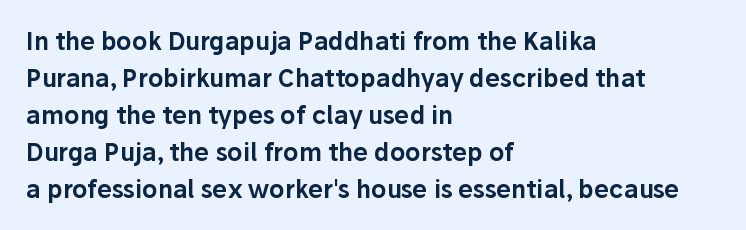
The image shows 24 px text type, upright; set left-aligned, normal line spacing (1.54x), normal letter spacing, not underlined.
